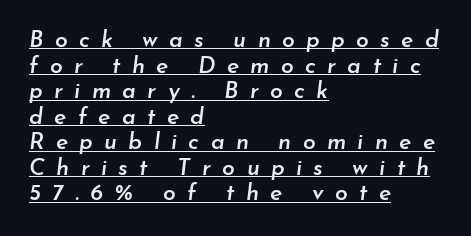
The image shows 23 px text type, italic (leaning right); set left-aligned, tight line spacing (1.11x), unusually wide letter spacing (+0.49 em), underlined.
